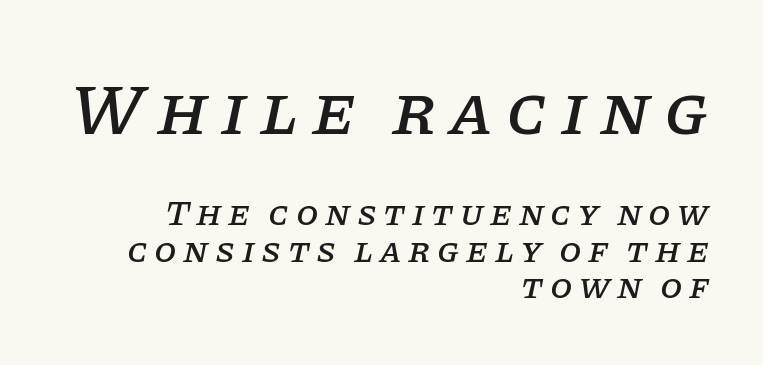
Q: Is the text italic (slanted)? A: Yes, it leans right by about 11 degrees.
Q: Is the typeface a serif or a sans-serif typeface? A: Serif.
Q: Is the text underlined? A: No.
Q: How is the paragraph aligned? A: Right-aligned.
Q: Is the spacing between lines tight, normal or loose? A: Tight.
Q: Which block of text is set in a larger size, the first (top) or the second (bottom)? A: The first (top) one.
Q: Width (condensed, normal, or wide)? A: Normal.
Q: Stroke contrast? A: Low.
Q: x-height? A: Large.
Q: Monospaced? A: No.
